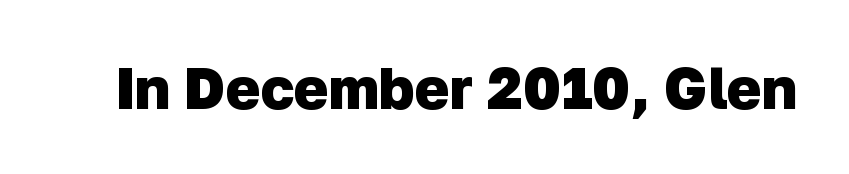
The image shows 58 px heavy sans-serif type; set normal letter spacing, not underlined; low stroke contrast and a medium x-height.
